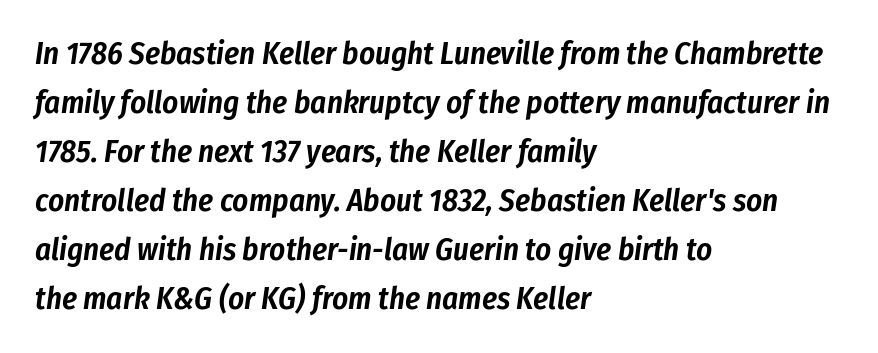
Check under the words: just untouched page. The face used here is proportionally spaced, like ordinary book or web type. The leading is moderate, giving the passage an even texture. The paragraph shown leans on its left margin. When letters slant like this, we call the style italic.
